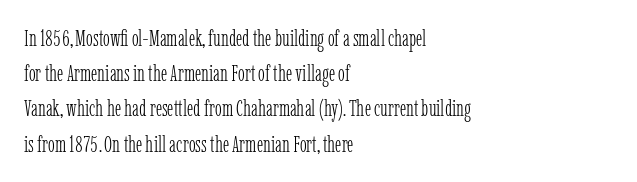
A typesetter would call this leading conventional body-copy spacing. Casual observation: everything's shoved over to the left. Counters stay open thanks to moderate or lighter strokes. The lettering stays uniformly vertical, giving the passage a roman look. No extra tracking has been applied to these lines. The gap between lines stays unmarked.
